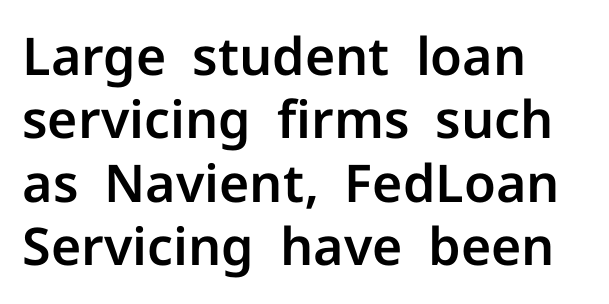
Q: Is the text italic (slanted)? A: No, it is upright.
Q: Is the typeface a serif or a sans-serif typeface? A: Sans-serif.
Q: Is the text underlined? A: No.
Q: How is the paragraph aligned? A: Left-aligned.
Q: Is the spacing between letters normal or unusually wide? A: Normal.
Q: Width (condensed, normal, or wide)? A: Normal.
Q: Stroke contrast? A: Low.
Q: x-height? A: Medium.
Q: Monospaced? A: No.
